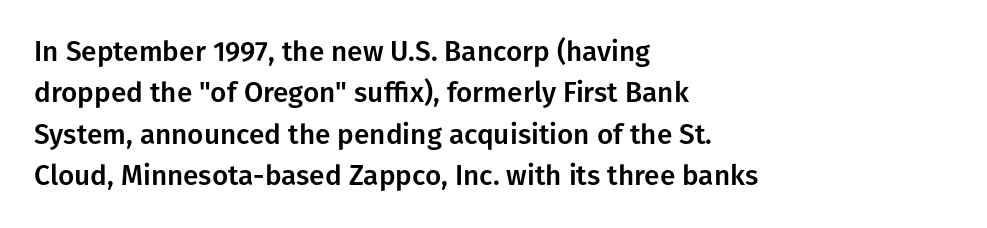
Left-aligned paragraph, ragged on the right. Notice how the stems are strictly vertical — no italics here. Varying glyph widths throughout — classic text-font behaviour. This block has exactly the height ordinary leading produces. Stroke terminals: plain, sans-serif. Glyph-to-glyph distance matches everyday printed text.
